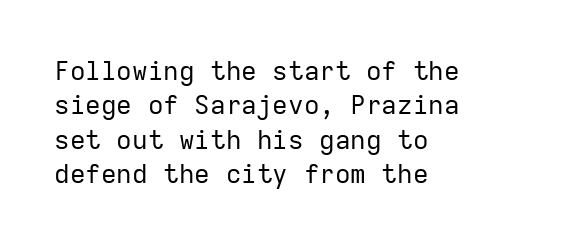
The image shows 26 px text type, upright; set left-aligned, normal line spacing (1.32x), normal letter spacing, not underlined.
